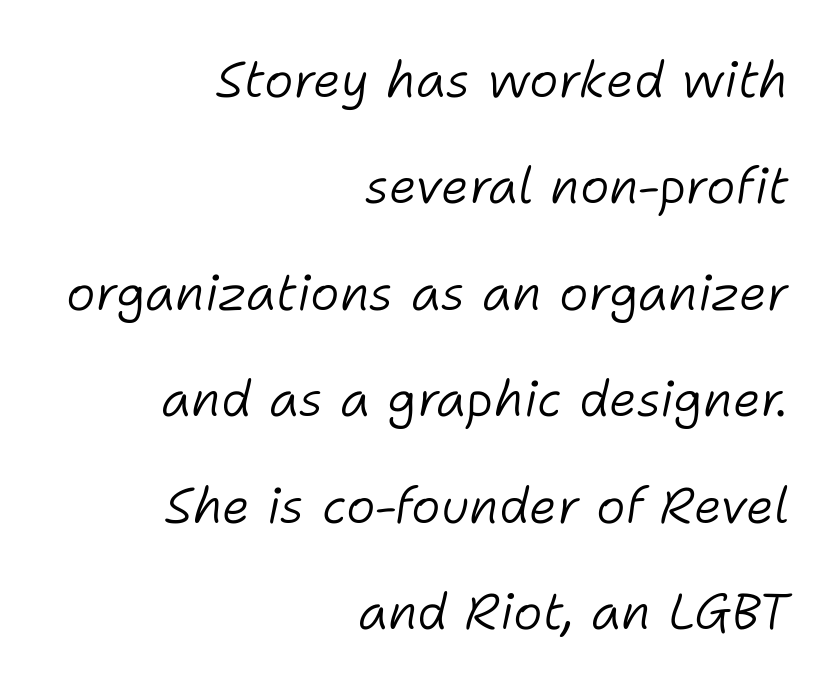
Q: Is the text bold? A: No.
Q: Is the text italic (slanted)? A: Yes, it leans right by about 11 degrees.
Q: Is the text underlined? A: No.
Q: How is the paragraph aligned? A: Right-aligned.
Q: Is the spacing between letters normal or unusually wide? A: Normal.
Q: Is the spacing between lines tight, normal or loose? A: Loose.
Q: Width (condensed, normal, or wide)? A: Normal.
Q: Stroke contrast? A: Low.
Q: x-height? A: Medium.
Q: Monospaced? A: No.
